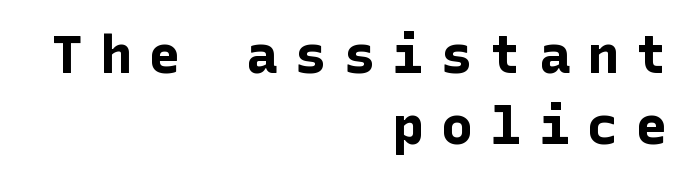
Q: Is the text bold? A: Yes.
Q: Is the text italic (slanted)? A: No, it is upright.
Q: Is the typeface a serif or a sans-serif typeface? A: Sans-serif.
Q: Is the text underlined? A: No.
Q: How is the paragraph aligned? A: Right-aligned.
Q: Is the spacing between letters normal or unusually wide? A: Unusually wide.
Q: Is the spacing between lines tight, normal or loose? A: Normal.
Q: Width (condensed, normal, or wide)? A: Normal.
Q: Stroke contrast? A: Low.
Q: x-height? A: Medium.
